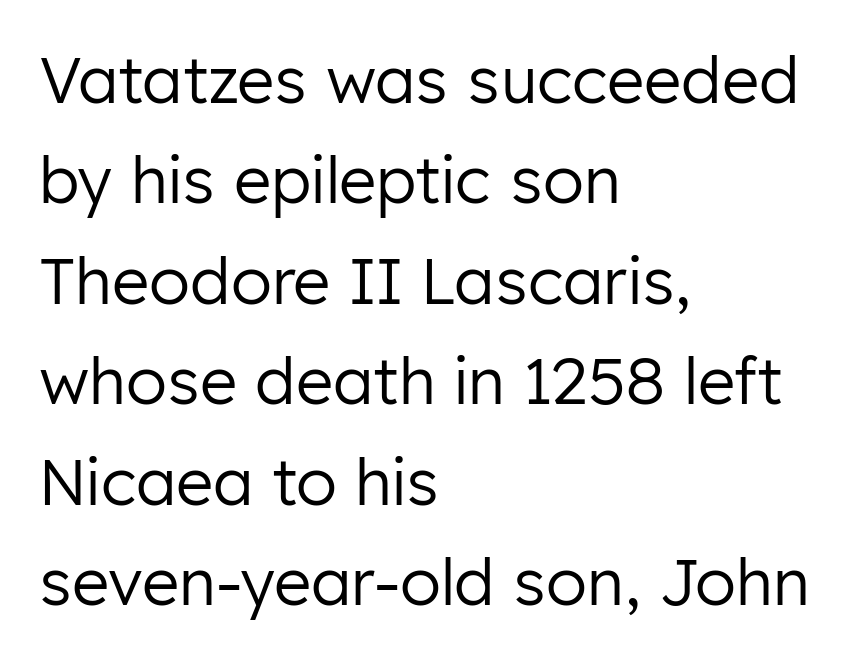
{"serif": "no", "italic": "no", "bold": "no", "weight": "regular", "width": "normal", "stroke_contrast": "low", "x_height": "medium", "monospaced": "no", "underline": "no", "align": "left", "line_spacing": "normal", "line_spacing_ratio": 1.57, "letter_spacing": "normal", "letter_spacing_em": 0.0, "glyph_px": 64}
